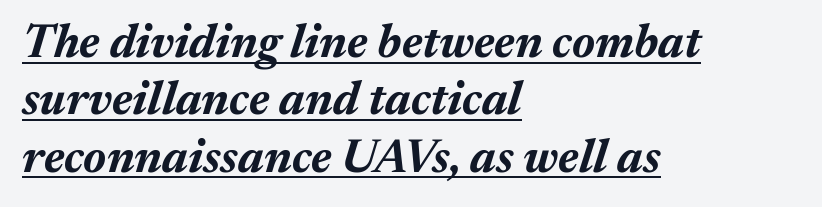
Q: Is the text bold? A: Yes.
Q: Is the text italic (slanted)? A: Yes, it leans right by about 17 degrees.
Q: Is the text underlined? A: Yes.
Q: How is the paragraph aligned? A: Left-aligned.
Q: Is the spacing between letters normal or unusually wide? A: Normal.
Q: Width (condensed, normal, or wide)? A: Normal.
Q: Stroke contrast? A: Medium.
Q: x-height? A: Medium.
Q: Monospaced? A: No.
